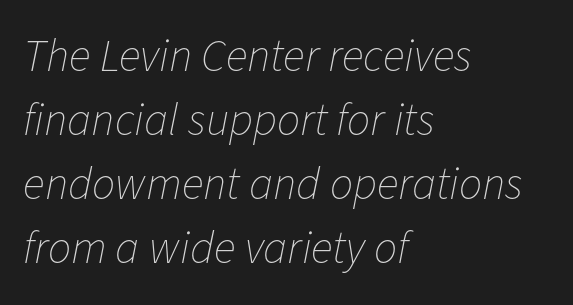
The letters sit at their default tracking, neither squeezed nor spread. Vertical stems look standard width or narrower in stroke. A typesetter would call this proportional, since set widths differ per character. Has an underline been added? It has not.
